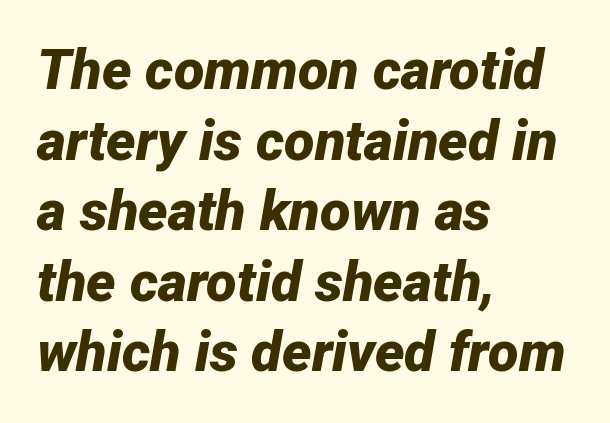
Q: Is the text bold? A: Yes.
Q: Is the text italic (slanted)? A: Yes, it leans right by about 12 degrees.
Q: Is the text underlined? A: No.
Q: How is the paragraph aligned? A: Left-aligned.
Q: Is the spacing between letters normal or unusually wide? A: Normal.
Q: Is the spacing between lines tight, normal or loose? A: Normal.
Q: Width (condensed, normal, or wide)? A: Normal.
Q: Stroke contrast? A: Low.
Q: x-height? A: Medium.
Q: Monospaced? A: No.
